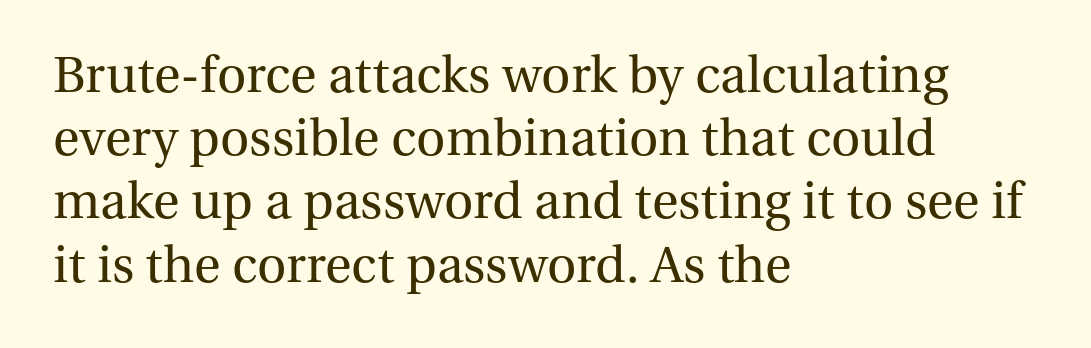
The image shows 51 px regular-weight serif type, upright; set left-aligned, line spacing 1.24x, normal letter spacing, not underlined; medium stroke contrast and a medium x-height.
